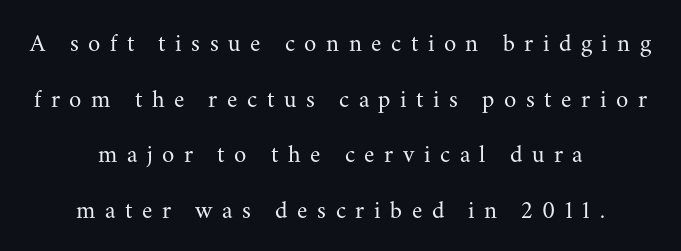
Q: Is the text bold? A: No.
Q: Is the text italic (slanted)? A: No, it is upright.
Q: Is the text underlined? A: No.
Q: How is the paragraph aligned? A: Centered.
Q: Is the spacing between letters normal or unusually wide? A: Unusually wide.
Q: Is the spacing between lines tight, normal or loose? A: Loose.
